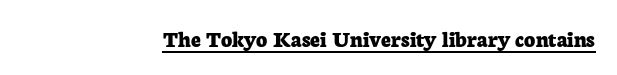
Students, observe the line beneath the letters — that is underlining. Upright lettering throughout. Summary of weight: heavy, a full bold. Here the glyphs are tracked normally, forming tight word shapes.
